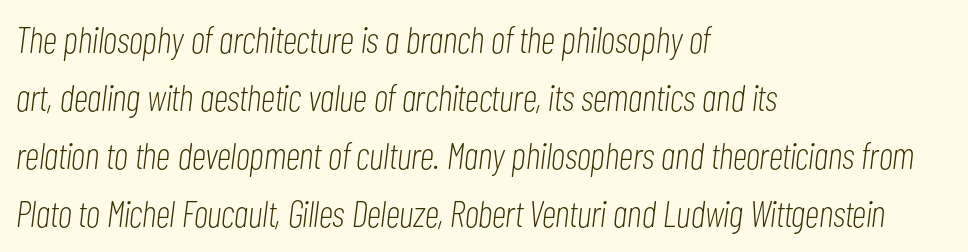
The image shows 37 px light, condensed type, italic (leaning right); set left-aligned, normal line spacing (1.57x), normal letter spacing, not underlined; low stroke contrast and a medium x-height.
